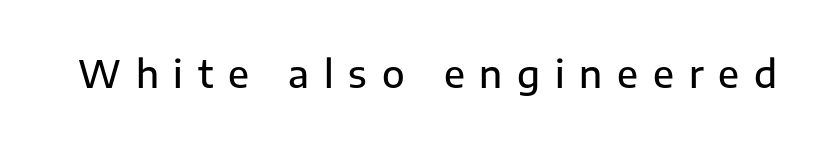
Q: Is the text bold? A: Semi-bold.
Q: Is the text italic (slanted)? A: No, it is upright.
Q: Is the typeface a serif or a sans-serif typeface? A: Sans-serif.
Q: Is the text underlined? A: No.
Q: Is the spacing between letters normal or unusually wide? A: Unusually wide.
Q: Width (condensed, normal, or wide)? A: Normal.
Q: Stroke contrast? A: Low.
Q: x-height? A: Medium.
Q: Monospaced? A: No.
